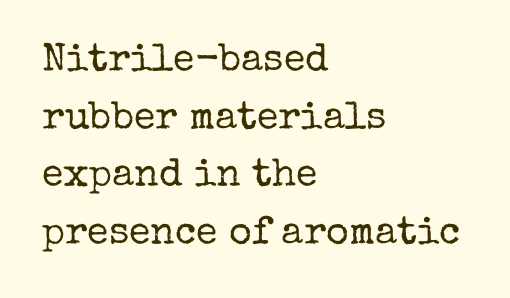
The image shows 39 px regular-weight serif type, upright; set left-aligned, normal line spacing (1.48x), normal letter spacing, not underlined; low stroke contrast and a medium x-height.
